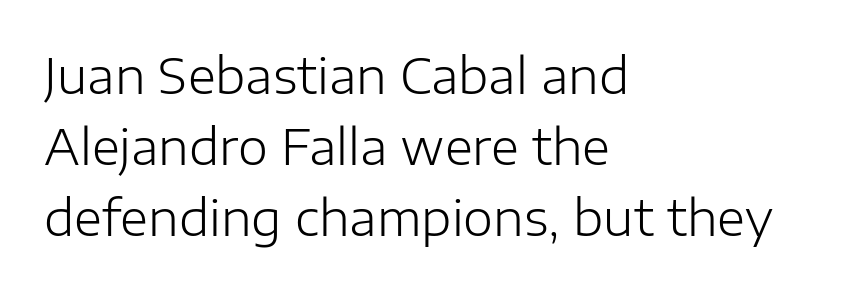
{"serif": "no", "italic": "no", "bold": "no", "weight": "light", "width": "normal", "stroke_contrast": "low", "x_height": "medium", "monospaced": "no", "underline": "no", "align": "left", "line_spacing": "normal", "line_spacing_ratio": 1.48, "letter_spacing": "normal", "letter_spacing_em": 0.0, "glyph_px": 48}
